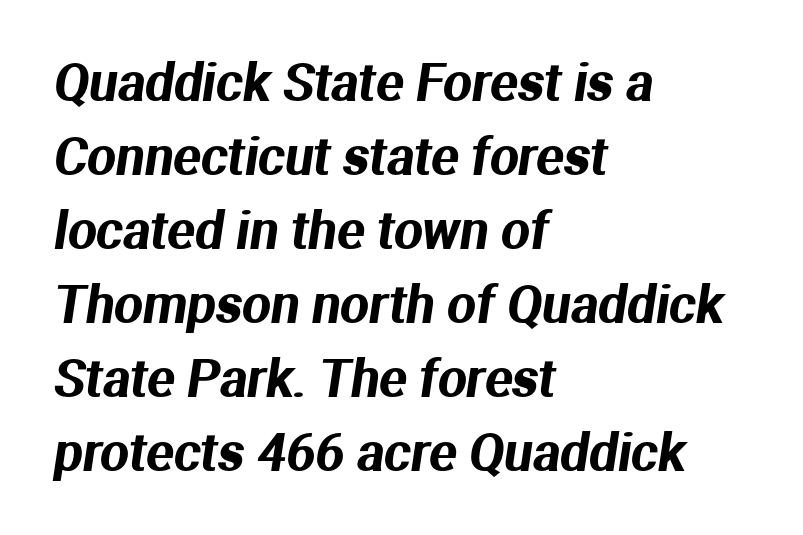
{"serif": "no", "width": "normal", "stroke_contrast": "medium", "x_height": "medium", "monospaced": "no", "underline": "no", "align": "left", "line_spacing": "normal", "line_spacing_ratio": 1.45, "letter_spacing": "normal", "letter_spacing_em": 0.0, "glyph_px": 51}
